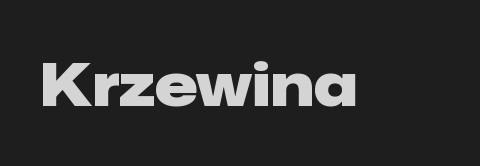
{"serif": "no", "italic": "no", "bold": "yes", "weight": "heavy", "width": "normal", "stroke_contrast": "low", "x_height": "medium", "monospaced": "no", "underline": "no", "letter_spacing": "normal", "letter_spacing_em": 0.0, "glyph_px": 60}
